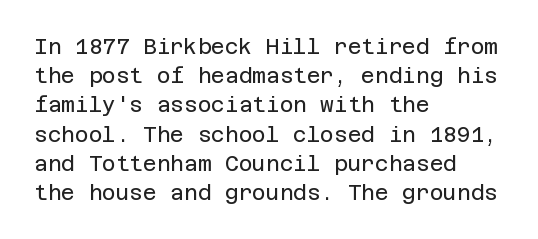
Q: Is the text bold? A: No.
Q: Is the text italic (slanted)? A: No, it is upright.
Q: Is the text underlined? A: No.
Q: How is the paragraph aligned? A: Left-aligned.
Q: Is the spacing between letters normal or unusually wide? A: Normal.
Q: Is the spacing between lines tight, normal or loose? A: Normal.
